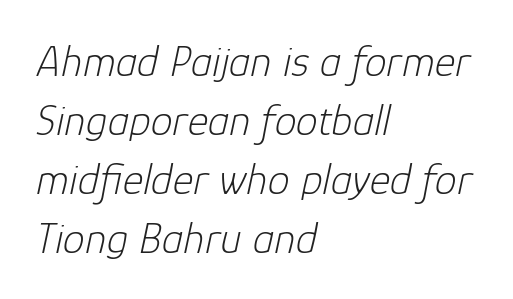
{"italic": "yes", "lean": "right", "slant_degrees": 12, "bold": "no", "weight": "light", "width": "normal", "stroke_contrast": "low", "x_height": "medium", "monospaced": "no", "underline": "no", "align": "left", "line_spacing": "normal", "line_spacing_ratio": 1.34, "letter_spacing": "normal", "letter_spacing_em": 0.0, "glyph_px": 44}
